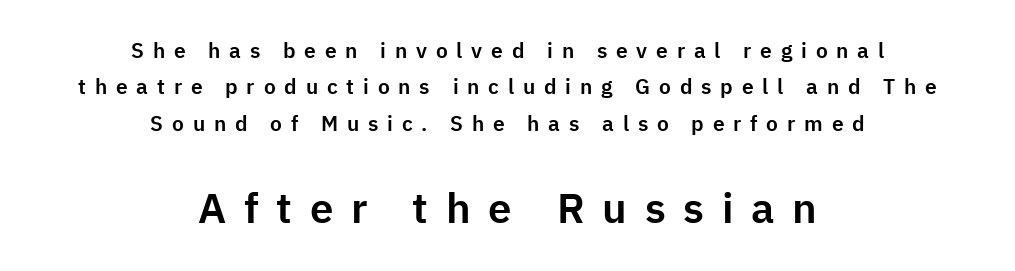
{"serif": "no", "italic": "no", "width": "normal", "stroke_contrast": "low", "x_height": "medium", "monospaced": "no", "underline": "no", "align": "center", "line_spacing_ratio": 1.73, "letter_spacing": "wide", "letter_spacing_em": 0.42, "larger_block": "second", "size_ratio": 2.0, "glyph_px": 42}
